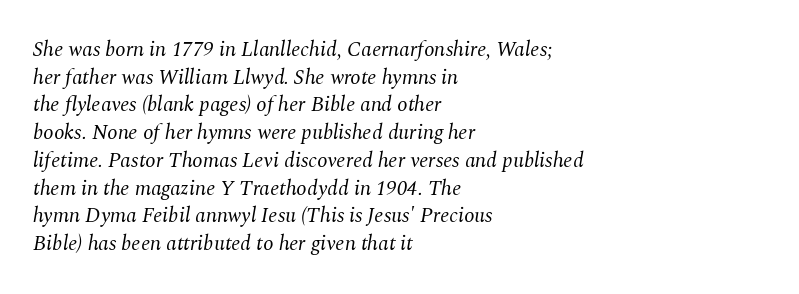
The image shows 21 px text type, italic (leaning right); set left-aligned, normal line spacing (1.32x), normal letter spacing, not underlined.
